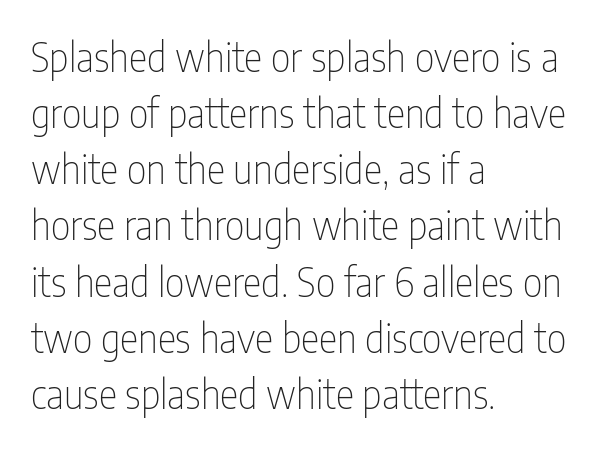
The image shows 39 px thin, condensed sans-serif type, upright; set left-aligned, normal line spacing (1.44x), normal letter spacing, not underlined; low stroke contrast and a medium x-height.
